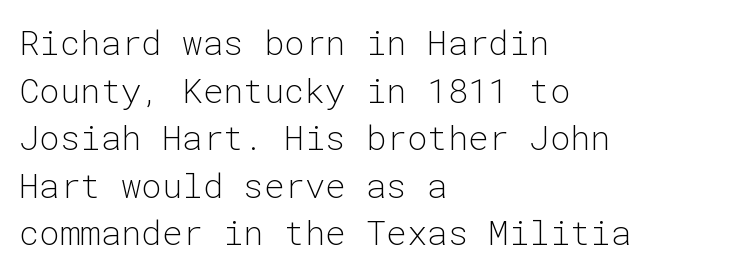
The image shows 34 px light sans-serif type, upright, monospaced; set left-aligned, normal line spacing (1.4x), normal letter spacing, not underlined; low stroke contrast and a medium x-height.
